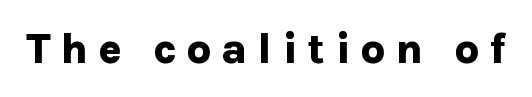
{"serif": "no", "italic": "no", "bold": "yes", "weight": "bold", "width": "normal", "stroke_contrast": "low", "x_height": "medium", "monospaced": "no", "underline": "no", "letter_spacing": "wide", "letter_spacing_em": 0.23, "glyph_px": 43}
